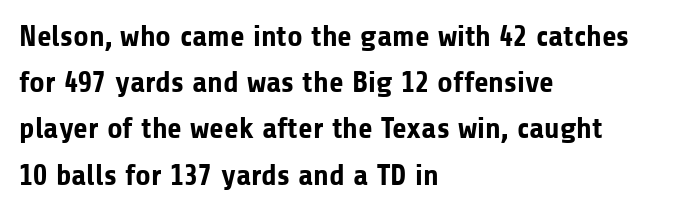
The image shows 30 px bold sans-serif type, upright; set left-aligned, normal line spacing (1.54x), normal letter spacing, not underlined; low stroke contrast and a medium x-height.
